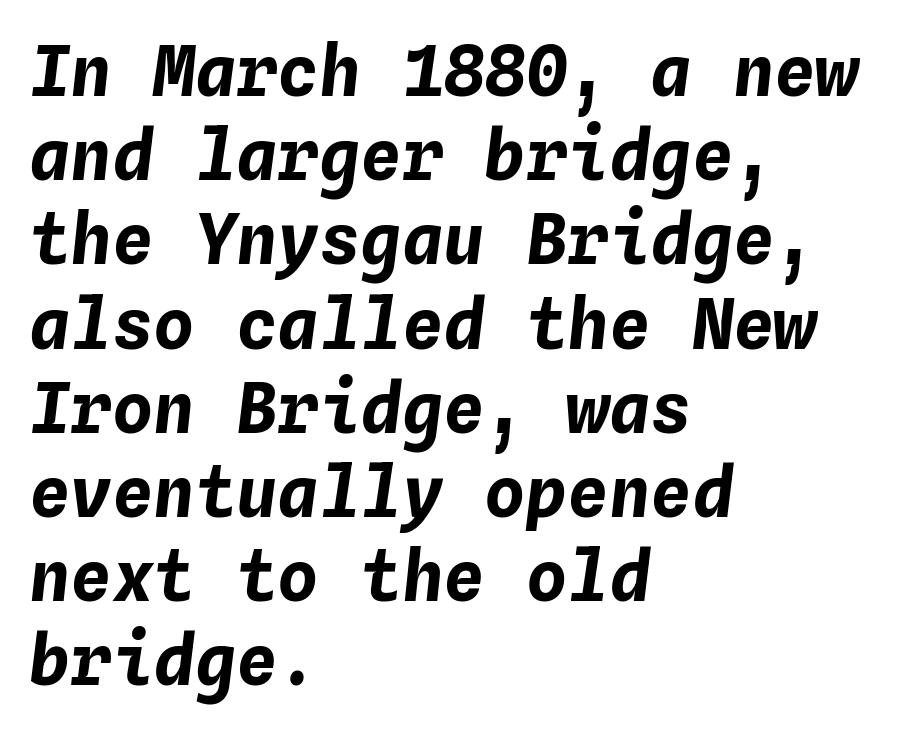
{"italic": "yes", "lean": "right", "slant_degrees": 4, "bold": "yes", "weight": "bold", "width": "normal", "stroke_contrast": "low", "x_height": "medium", "monospaced": "yes", "underline": "no", "align": "left", "line_spacing_ratio": 1.22, "letter_spacing": "normal", "letter_spacing_em": 0.0, "glyph_px": 69}
